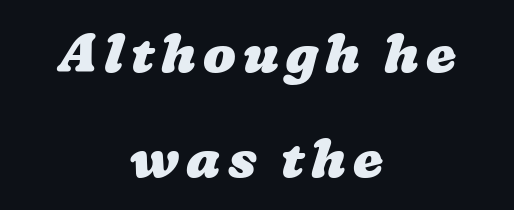
{"bold": "yes", "weight": "heavy", "width": "wide", "stroke_contrast": "low", "x_height": "medium", "monospaced": "no", "underline": "no", "align": "center", "line_spacing": "loose", "line_spacing_ratio": 1.94, "glyph_px": 54}
